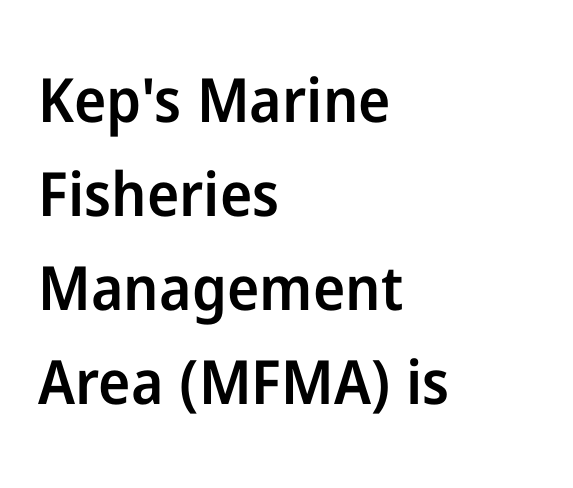
The image shows 61 px semibold sans-serif type, upright; set left-aligned, normal line spacing (1.54x), normal letter spacing, not underlined; low stroke contrast and a medium x-height.
